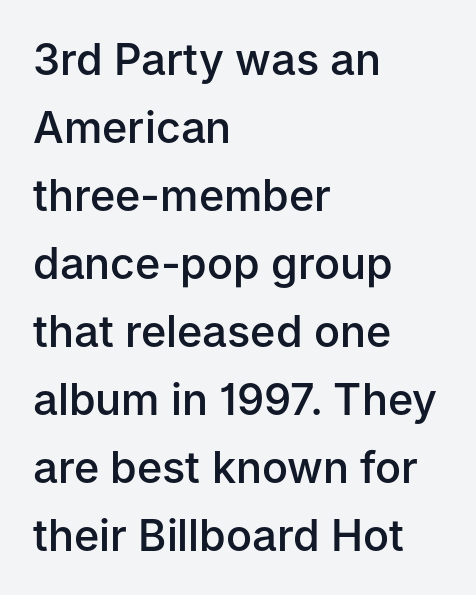
The image shows 43 px semibold sans-serif type, upright; set left-aligned, normal line spacing (1.58x), normal letter spacing, not underlined; low stroke contrast and a medium x-height.
